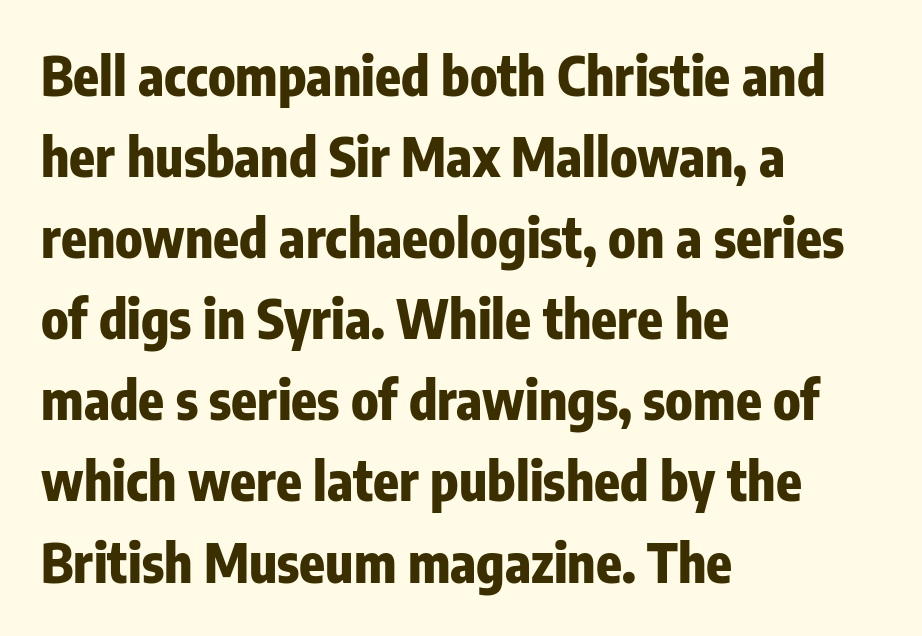
Q: Is the text bold? A: Yes.
Q: Is the text italic (slanted)? A: No, it is upright.
Q: Is the typeface a serif or a sans-serif typeface? A: Sans-serif.
Q: Is the text underlined? A: No.
Q: How is the paragraph aligned? A: Left-aligned.
Q: Is the spacing between letters normal or unusually wide? A: Normal.
Q: Is the spacing between lines tight, normal or loose? A: Normal.
Q: Width (condensed, normal, or wide)? A: Condensed.
Q: Stroke contrast? A: Low.
Q: x-height? A: Medium.
Q: Monospaced? A: No.
